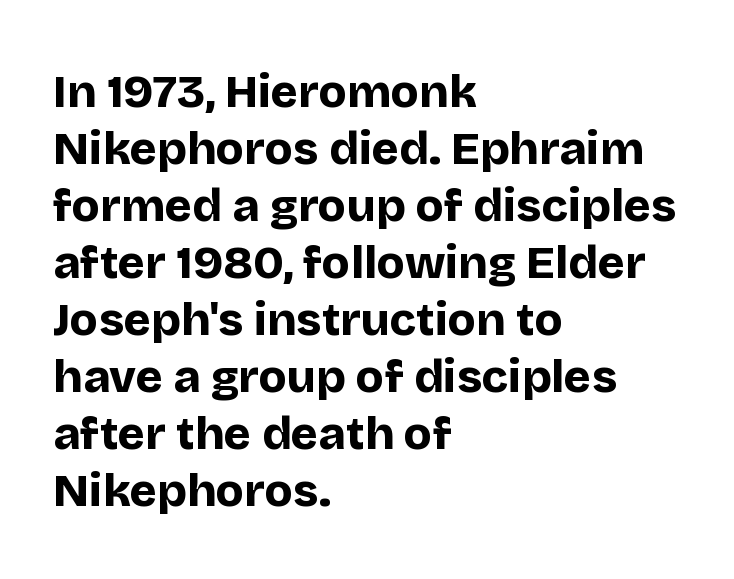
Summary of weight: heavy, a full bold. Letter spacing: default. The typography opts for an upright posture over an oblique one. Serif or sans? Sans — the stroke terminals are bare. Clear beneath every line of the passage. Here the designer chose a conventional face with non-uniform glyph widths.
